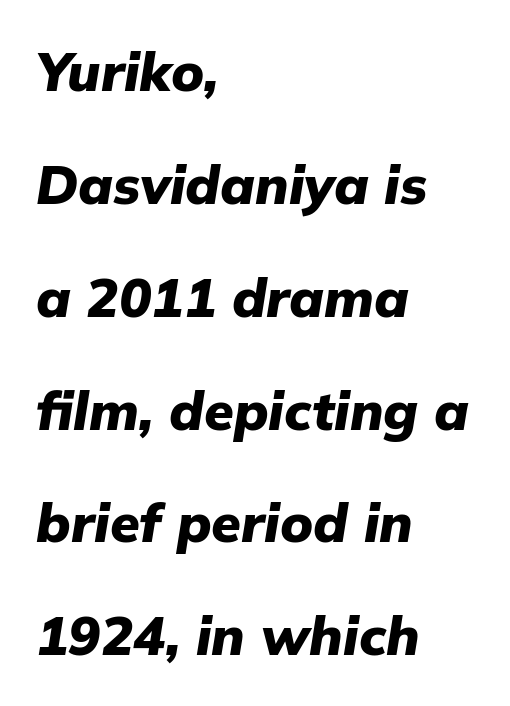
Looks like regular typesetting: each glyph gets only the width it needs. Just letters on the line, the space beneath them empty. The sample has been set heavy, in full bold. One-word summary of the alignment: left. The specimen reads as italic at a glance.
